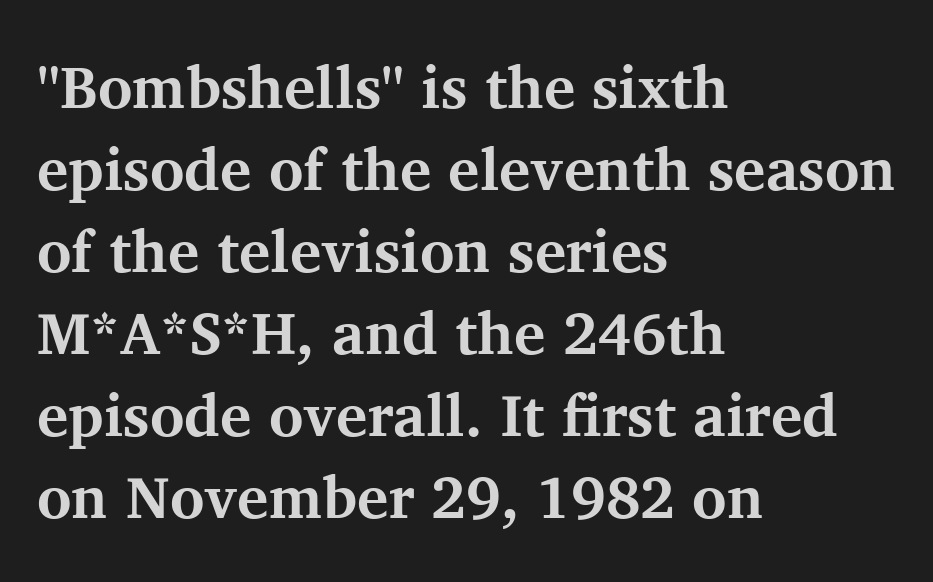
{"serif": "yes", "italic": "no", "bold": "yes", "weight": "bold", "width": "normal", "stroke_contrast": "medium", "x_height": "medium", "monospaced": "no", "underline": "no", "align": "left", "line_spacing": "normal", "line_spacing_ratio": 1.39, "letter_spacing": "normal", "letter_spacing_em": 0.0, "glyph_px": 59}
